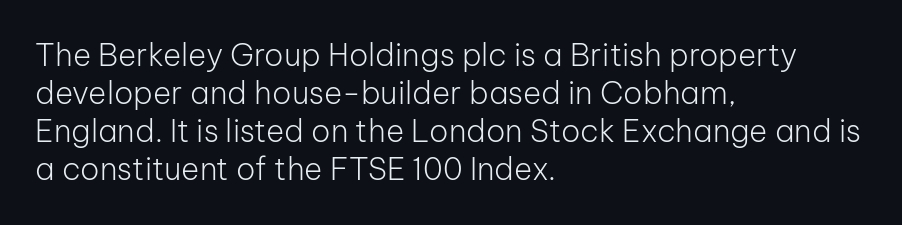
Q: Is the text bold? A: No.
Q: Is the text italic (slanted)? A: No, it is upright.
Q: Is the typeface a serif or a sans-serif typeface? A: Sans-serif.
Q: Is the text underlined? A: No.
Q: How is the paragraph aligned? A: Left-aligned.
Q: Is the spacing between letters normal or unusually wide? A: Normal.
Q: Width (condensed, normal, or wide)? A: Normal.
Q: Stroke contrast? A: Low.
Q: x-height? A: Medium.
Q: Monospaced? A: No.
